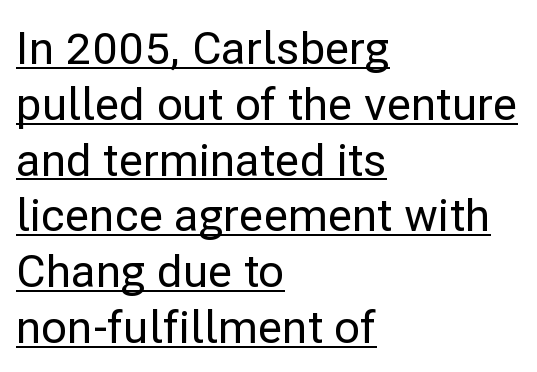
The image shows 45 px sans-serif type, upright; set left-aligned, line spacing 1.24x, normal letter spacing, underlined; low stroke contrast and a medium x-height.
